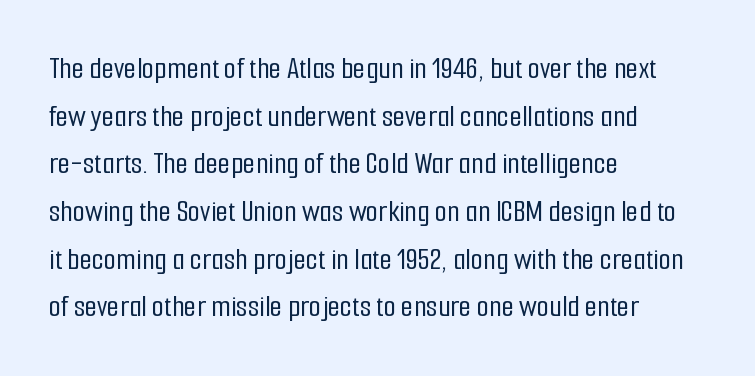
Q: Is the text italic (slanted)? A: No, it is upright.
Q: Is the typeface a serif or a sans-serif typeface? A: Sans-serif.
Q: Is the text underlined? A: No.
Q: How is the paragraph aligned? A: Left-aligned.
Q: Is the spacing between letters normal or unusually wide? A: Normal.
Q: Is the spacing between lines tight, normal or loose? A: Normal.
Q: Width (condensed, normal, or wide)? A: Condensed.
Q: Stroke contrast? A: Low.
Q: x-height? A: Medium.
Q: Monospaced? A: No.
